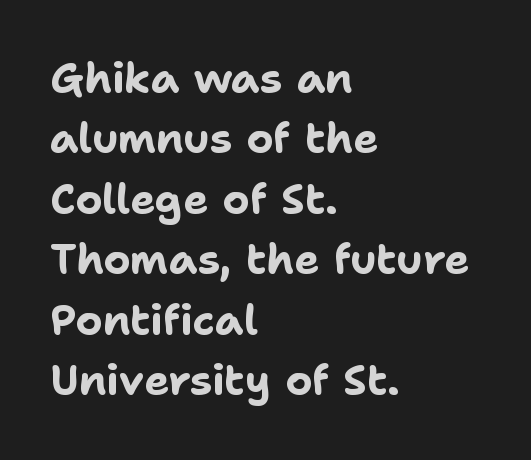
The image shows 42 px bold sans-serif type, upright; set left-aligned, normal line spacing (1.44x), normal letter spacing, not underlined; low stroke contrast and a medium x-height.
